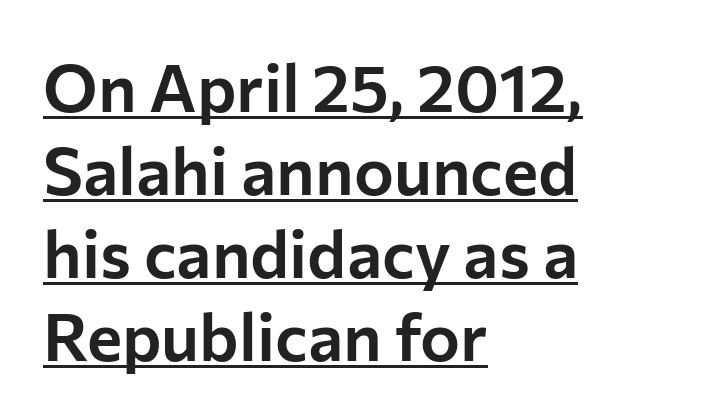
Q: Is the text italic (slanted)? A: No, it is upright.
Q: Is the typeface a serif or a sans-serif typeface? A: Sans-serif.
Q: Is the text underlined? A: Yes.
Q: How is the paragraph aligned? A: Left-aligned.
Q: Is the spacing between letters normal or unusually wide? A: Normal.
Q: Width (condensed, normal, or wide)? A: Normal.
Q: Stroke contrast? A: Low.
Q: x-height? A: Medium.
Q: Monospaced? A: No.
